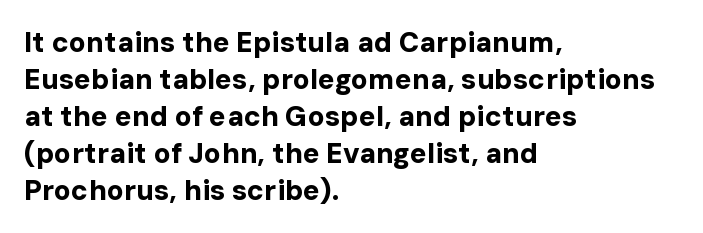
The image shows 28 px bold sans-serif type, upright; set left-aligned, normal line spacing (1.32x), normal letter spacing, not underlined; low stroke contrast and a medium x-height.
